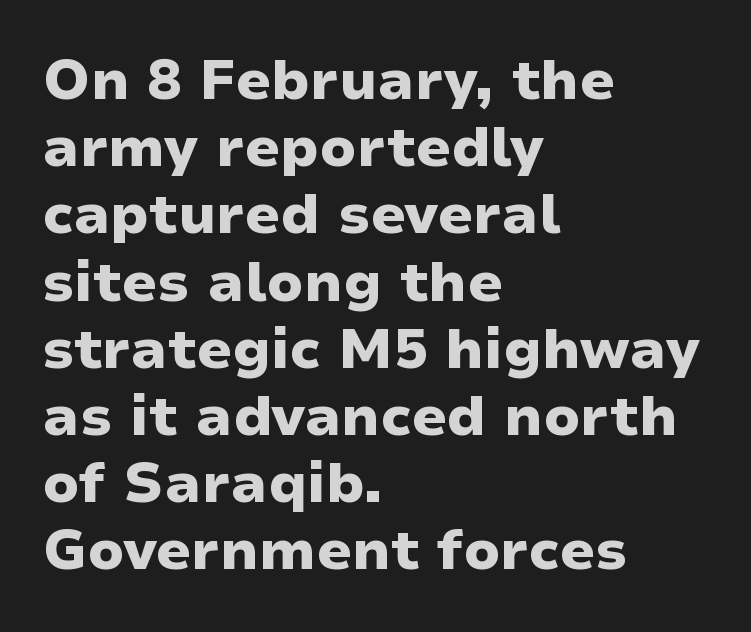
{"serif": "no", "italic": "no", "bold": "yes", "weight": "heavy", "width": "wide", "stroke_contrast": "low", "x_height": "medium", "monospaced": "no", "underline": "no", "align": "left", "line_spacing_ratio": 1.2, "letter_spacing": "normal", "letter_spacing_em": 0.0, "glyph_px": 56}
